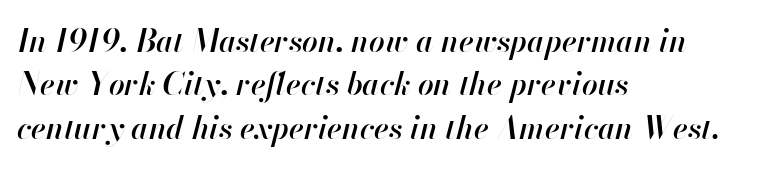
Q: Is the text bold? A: Semi-bold.
Q: Is the text italic (slanted)? A: Yes, it leans right by about 13 degrees.
Q: Is the text underlined? A: No.
Q: How is the paragraph aligned? A: Left-aligned.
Q: Is the spacing between letters normal or unusually wide? A: Normal.
Q: Is the spacing between lines tight, normal or loose? A: Normal.
Q: Width (condensed, normal, or wide)? A: Normal.
Q: Stroke contrast? A: High.
Q: x-height? A: Small.
Q: Monospaced? A: No.
